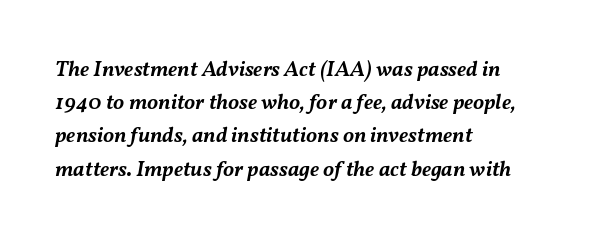
Q: Is the text bold? A: Semi-bold.
Q: Is the text italic (slanted)? A: Yes, it leans right by about 11 degrees.
Q: Is the text underlined? A: No.
Q: How is the paragraph aligned? A: Left-aligned.
Q: Is the spacing between letters normal or unusually wide? A: Normal.
Q: Is the spacing between lines tight, normal or loose? A: Normal.
